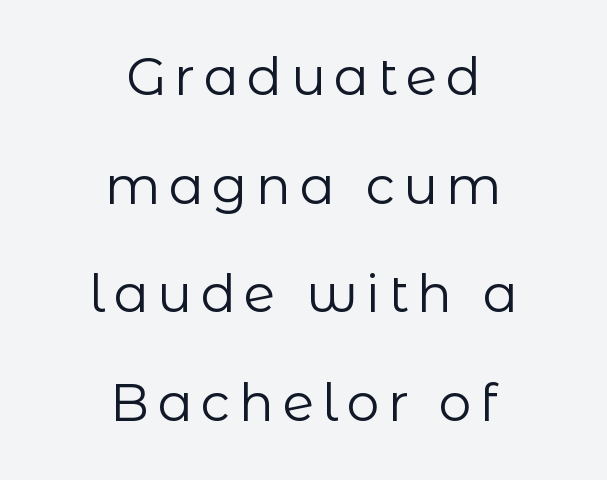
The characters are drawn with everyday or finer stroke widths. Typeset on center — no edge is straight. The font's upright variant was chosen for this text. Honestly, the rows look like they've been pulled way apart. Decoration check: the copy has no underline.
